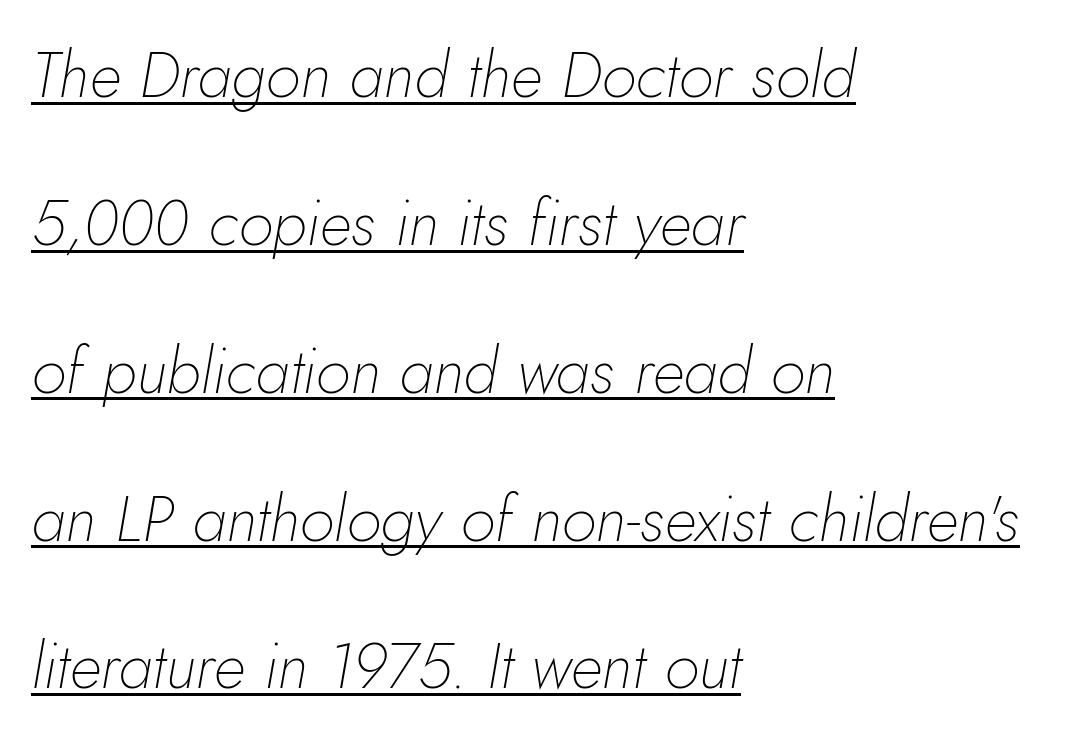
{"italic": "yes", "lean": "right", "slant_degrees": 10, "bold": "no", "weight": "thin", "width": "normal", "stroke_contrast": "low", "x_height": "small", "monospaced": "no", "underline": "yes", "align": "left", "line_spacing": "loose", "line_spacing_ratio": 2.31, "letter_spacing": "normal", "letter_spacing_em": 0.0, "glyph_px": 64}
